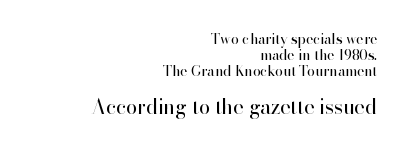
Q: Is the text bold? A: No.
Q: Is the text italic (slanted)? A: No, it is upright.
Q: Is the text underlined? A: No.
Q: How is the paragraph aligned? A: Right-aligned.
Q: Is the spacing between letters normal or unusually wide? A: Normal.
Q: Is the spacing between lines tight, normal or loose? A: Tight.
Q: Which block of text is set in a larger size, the first (top) or the second (bottom)? A: The second (bottom) one.
